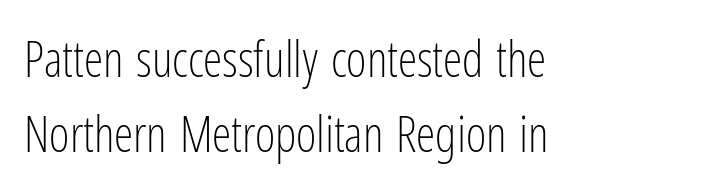
The image shows 49 px light, condensed sans-serif type, upright; set left-aligned, normal line spacing (1.53x), normal letter spacing, not underlined; low stroke contrast and a medium x-height.
